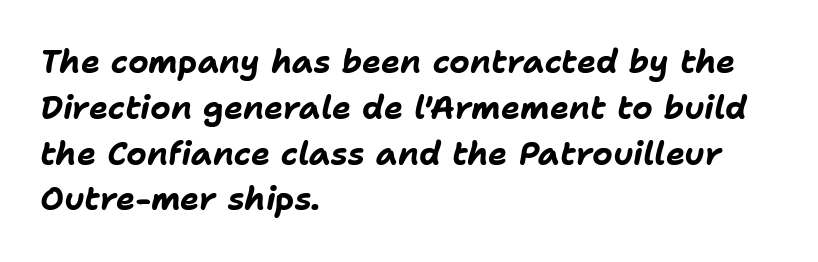
{"italic": "yes", "lean": "right", "slant_degrees": 11, "bold": "yes", "weight": "bold", "width": "normal", "stroke_contrast": "low", "x_height": "medium", "monospaced": "no", "underline": "no", "align": "left", "line_spacing": "normal", "line_spacing_ratio": 1.43, "letter_spacing": "normal", "letter_spacing_em": 0.0, "glyph_px": 32}
